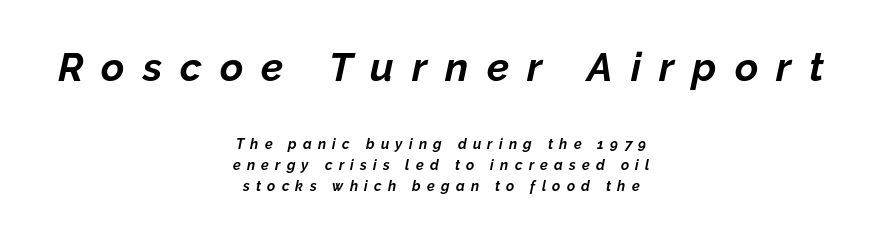
The image shows 40 px bold type, italic (leaning right); set centered, normal line spacing (1.5x), unusually wide letter spacing (+0.45 em), not underlined; the first (top) block is 2.86x larger; low stroke contrast and a medium x-height.
